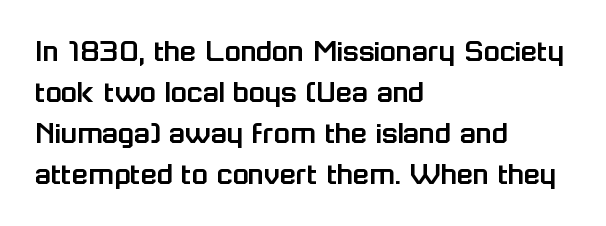
Q: Is the text italic (slanted)? A: No, it is upright.
Q: Is the typeface a serif or a sans-serif typeface? A: Sans-serif.
Q: Is the text underlined? A: No.
Q: How is the paragraph aligned? A: Left-aligned.
Q: Is the spacing between letters normal or unusually wide? A: Normal.
Q: Width (condensed, normal, or wide)? A: Normal.
Q: Stroke contrast? A: Low.
Q: x-height? A: Medium.
Q: Monospaced? A: No.
